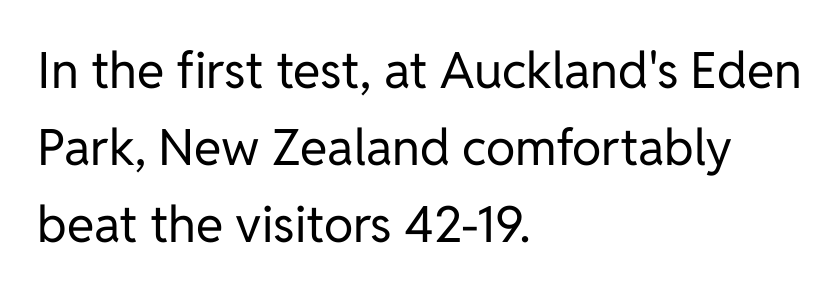
Think of a printed novel: that variable character pitch is what you see here. If you measured baseline to baseline, you'd find a middling distance. When letters stand straight like this, we call the style roman or upright. Teacher's note: observe the even left margin — that is flush-left alignment. A quiet, ordinary-to-light weight characterises the typeface.
